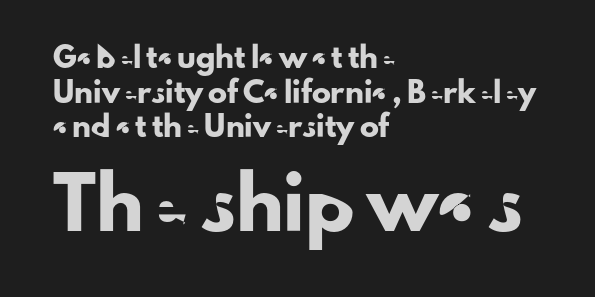
Think of a printed novel: that variable character pitch is what you see here. In terms of posture, this sample is upright. The paragraph shown leans on its left margin. This rendering features lettering with no underline. Which chunk is bigger? The second one — the bottom block dwarfs the top. The gaps between neighbouring characters are ordinary and unremarkable.
